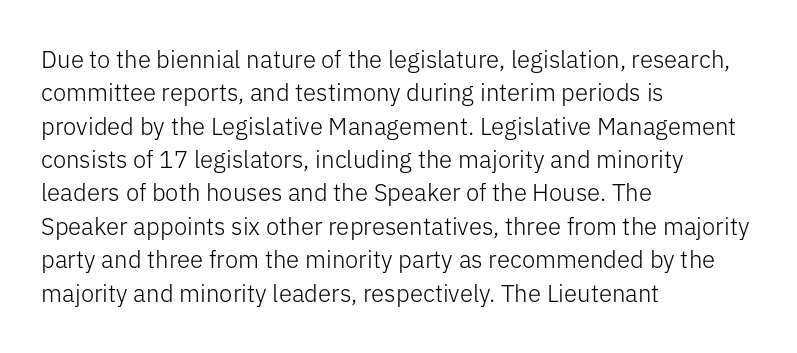
The letterforms sit at book weight or below. Posture: straight, roman, zero tilt. Tracking value appears to be zero — textbook default spacing. The passage shown stacks its lines at a standard gap. Is the block centered? No — it sits flush against the left margin. The foot of each line stays bare and open.
